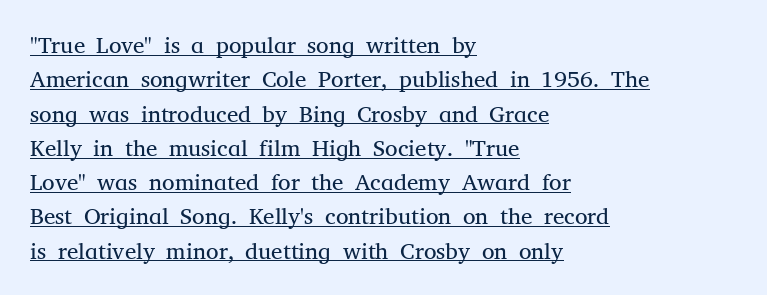
{"italic": "no", "bold": "no", "underline": "yes", "align": "left", "line_spacing": "normal", "line_spacing_ratio": 1.49, "letter_spacing": "normal", "letter_spacing_em": 0.0, "glyph_px": 23}
